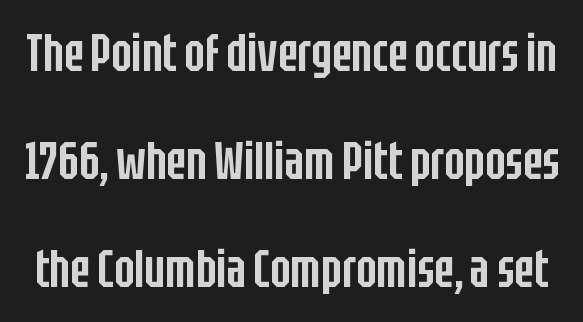
How are the letters spaced? Ordinarily, with no added tracking. Is this a fixed-width face? No — the glyphs have proportional, varying widths. These lines carry some extra weight — a demibold, not a full bold. The specimen omits any rule beneath the text block's lines. The letters stand upright; this is a roman face.
